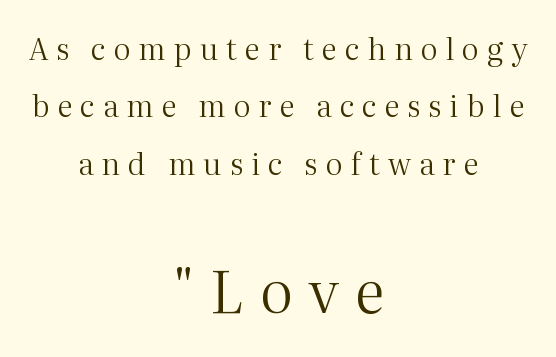
Is this a fixed-width face? No — the glyphs have proportional, varying widths. Someone cranked the tracking dial way up on this one. These two chunks differ in scale, with the bottom chunk taking the larger measure. The glyphs are unaccompanied by any horizontal stroke below them.
